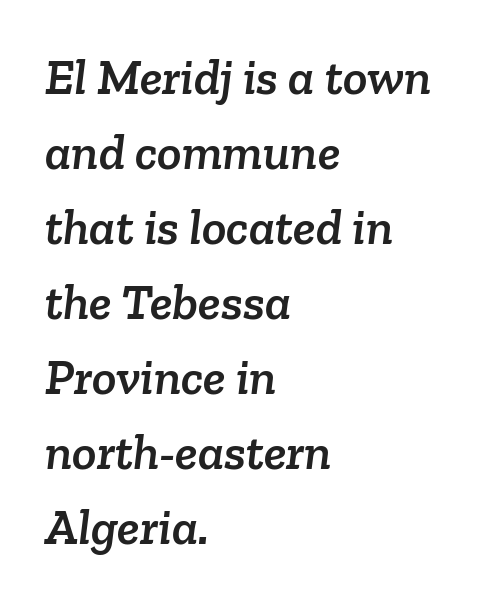
Q: Is the typeface a serif or a sans-serif typeface? A: Serif.
Q: Is the text underlined? A: No.
Q: How is the paragraph aligned? A: Left-aligned.
Q: Is the spacing between letters normal or unusually wide? A: Normal.
Q: Is the spacing between lines tight, normal or loose? A: Normal.
Q: Width (condensed, normal, or wide)? A: Normal.
Q: Stroke contrast? A: Low.
Q: x-height? A: Medium.
Q: Monospaced? A: No.
